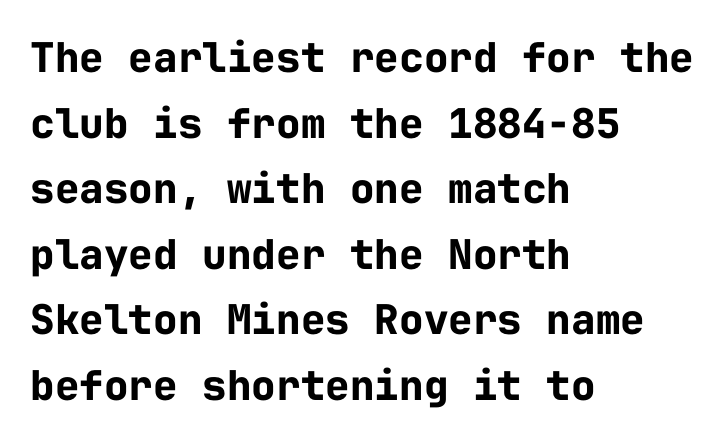
The image shows 41 px bold sans-serif type, upright, monospaced; set left-aligned, normal line spacing (1.6x), normal letter spacing, not underlined; low stroke contrast and a medium x-height.
